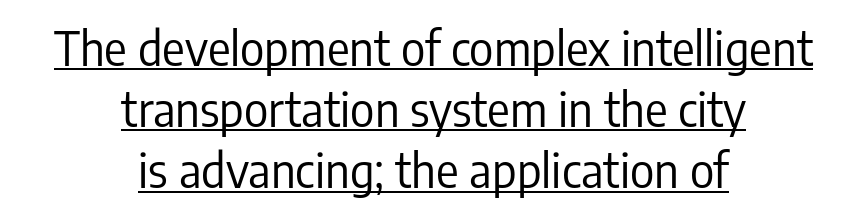
The image shows 47 px regular-weight, condensed sans-serif type, upright; set centered, normal line spacing (1.3x), normal letter spacing, underlined; low stroke contrast and a medium x-height.
